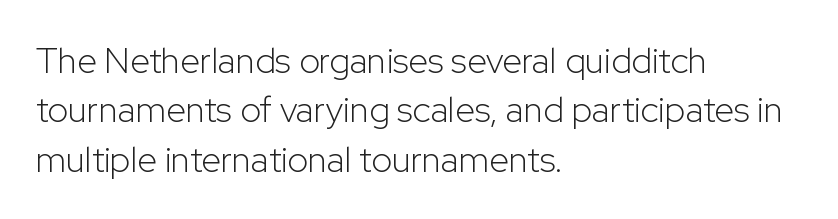
The type sits square on the baseline with zero lean. The glyphs are unaccompanied by any horizontal stroke below them. Summary of weight: not heavy and not bold. Look at the bottom of the vertical strokes: they stop flat, with no serifs. Tracking here is standard; glyphs follow each other at the usual distance.
